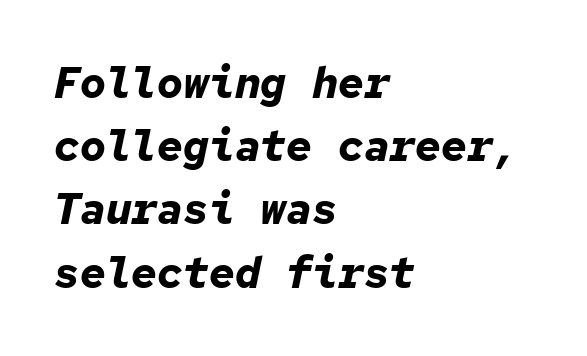
Q: Is the text bold? A: Yes.
Q: Is the text italic (slanted)? A: Yes, it leans right by about 12 degrees.
Q: Is the text underlined? A: No.
Q: How is the paragraph aligned? A: Left-aligned.
Q: Is the spacing between letters normal or unusually wide? A: Normal.
Q: Is the spacing between lines tight, normal or loose? A: Normal.
Q: Width (condensed, normal, or wide)? A: Normal.
Q: Stroke contrast? A: Low.
Q: x-height? A: Medium.
Q: Monospaced? A: Yes.
